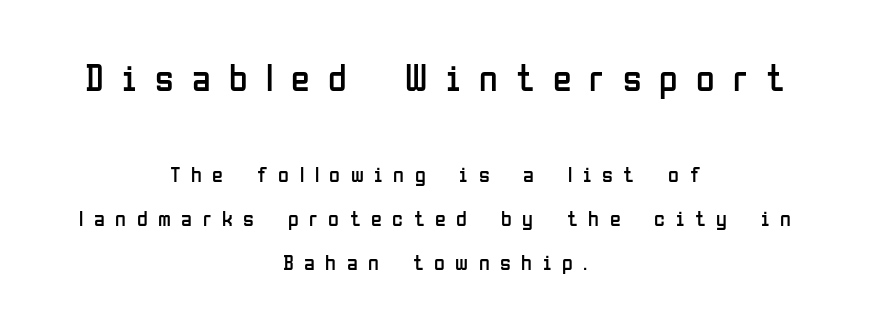
Check under the words: just untouched page. A sans-serif font was chosen for this passage. Caption: face not bold, strokes unweighted. Each word looks stretched out because of the extra space between its letters. Notice how the stems are strictly vertical — no italics here. Vertically, the passage feels expansive, rows floating well apart.
